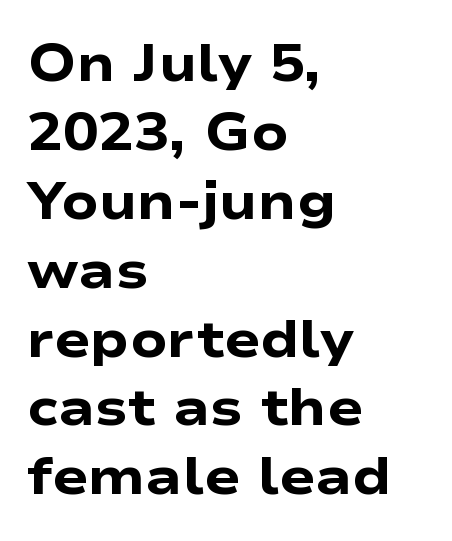
Q: Is the text bold? A: Yes.
Q: Is the text italic (slanted)? A: No, it is upright.
Q: Is the typeface a serif or a sans-serif typeface? A: Sans-serif.
Q: Is the text underlined? A: No.
Q: How is the paragraph aligned? A: Left-aligned.
Q: Is the spacing between letters normal or unusually wide? A: Normal.
Q: Is the spacing between lines tight, normal or loose? A: Normal.
Q: Width (condensed, normal, or wide)? A: Wide.
Q: Stroke contrast? A: Low.
Q: x-height? A: Medium.
Q: Monospaced? A: No.
